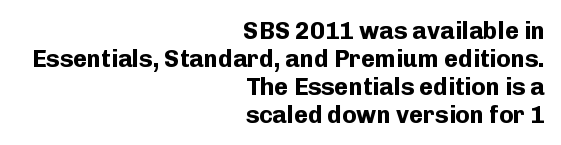
The image shows 24 px bold type, upright; set right-aligned, line spacing 1.16x, normal letter spacing, not underlined.
